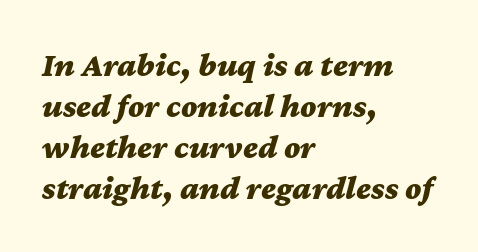
Q: Is the text bold? A: Yes.
Q: Is the text italic (slanted)? A: Yes, it leans right by about 12 degrees.
Q: Is the text underlined? A: No.
Q: How is the paragraph aligned? A: Left-aligned.
Q: Is the spacing between letters normal or unusually wide? A: Normal.
Q: Width (condensed, normal, or wide)? A: Wide.
Q: Stroke contrast? A: Medium.
Q: x-height? A: Medium.
Q: Monospaced? A: No.
